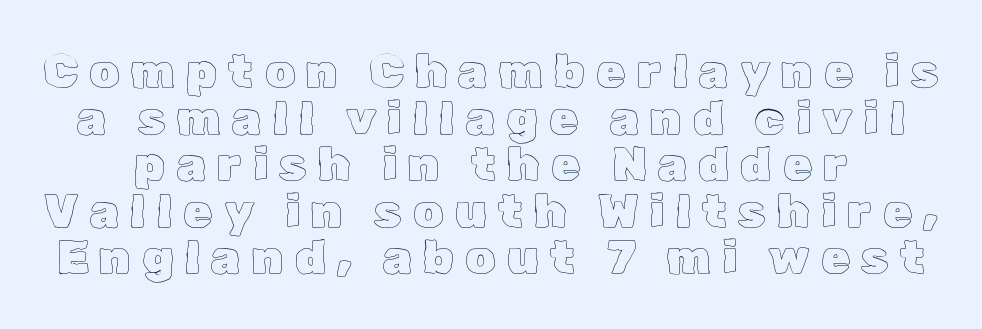
What's the leading like? Squeezed, with rows nearly overlapping. Anything drawn beneath the words? Only blank space. Ascenders rise straight up at ninety degrees. These lines are rendered in a variable-pitch font. The passage shown has open, widely tracked lettering throughout.
